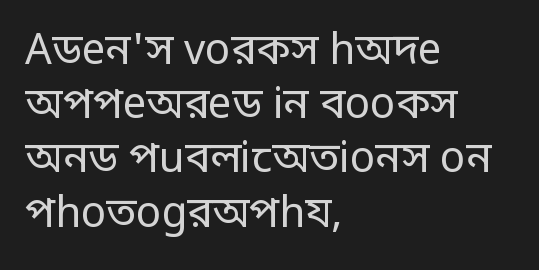
Characters follow at the spacing the type designer built in. The lines sit at an ordinary, default distance from one another. Notice how the passage keeps a crisp vertical edge on the left only. Tall strokes in this sample are plumb rather than angled. Think of a printed novel: that variable character pitch is what you see here. The face looks like a standard text weight, possibly lighter.
